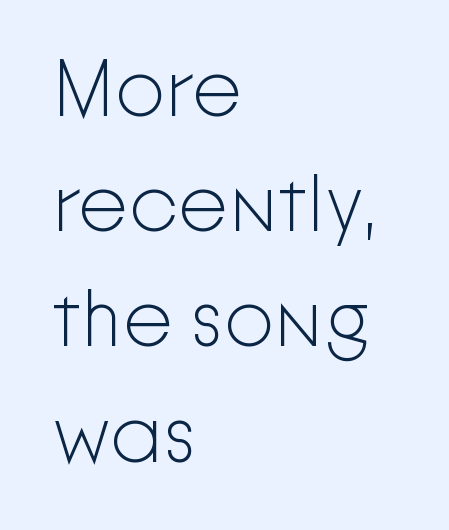
{"serif": "no", "italic": "no", "bold": "no", "weight": "light", "width": "normal", "stroke_contrast": "low", "x_height": "medium", "monospaced": "no", "underline": "no", "align": "left", "line_spacing": "normal", "line_spacing_ratio": 1.44, "letter_spacing": "normal", "letter_spacing_em": 0.0, "glyph_px": 80}
